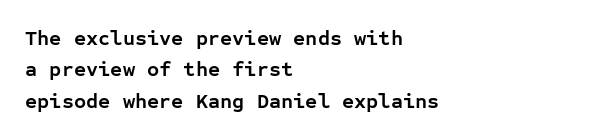
Set as a true bold cut, around the 700 mark. You can tell it's not italic because the verticals are truly vertical. Horizontally, the lines are justified to the leading edge only. Evenly set lines give the paragraph a standard silhouette. Just letters on the line, the space beneath them empty. Compared with typical body copy, the letter spacing here is the same.
